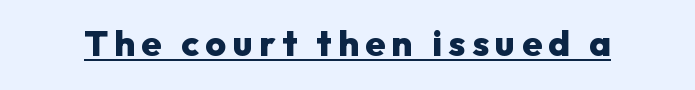
{"serif": "no", "italic": "no", "bold": "yes", "weight": "heavy", "width": "normal", "stroke_contrast": "low", "x_height": "medium", "monospaced": "no", "underline": "yes", "glyph_px": 36}
